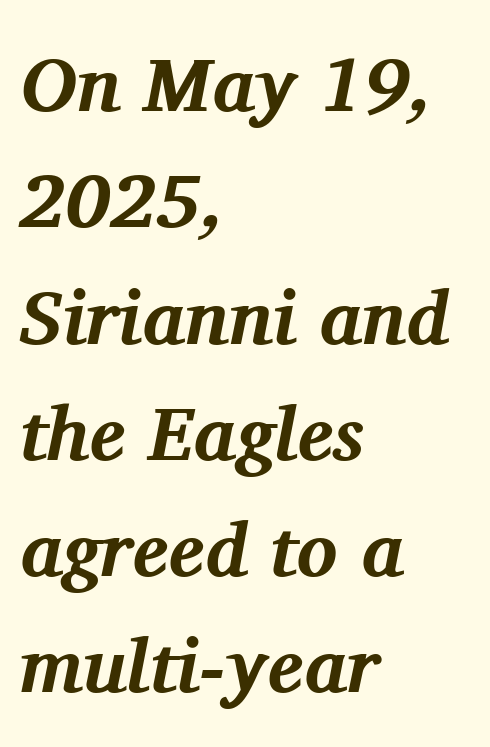
{"serif": "yes", "italic": "yes", "lean": "right", "slant_degrees": 11, "bold": "yes", "weight": "bold", "width": "normal", "stroke_contrast": "medium", "x_height": "medium", "monospaced": "no", "underline": "no", "align": "left", "line_spacing": "normal", "line_spacing_ratio": 1.53, "letter_spacing": "normal", "letter_spacing_em": 0.0, "glyph_px": 76}
